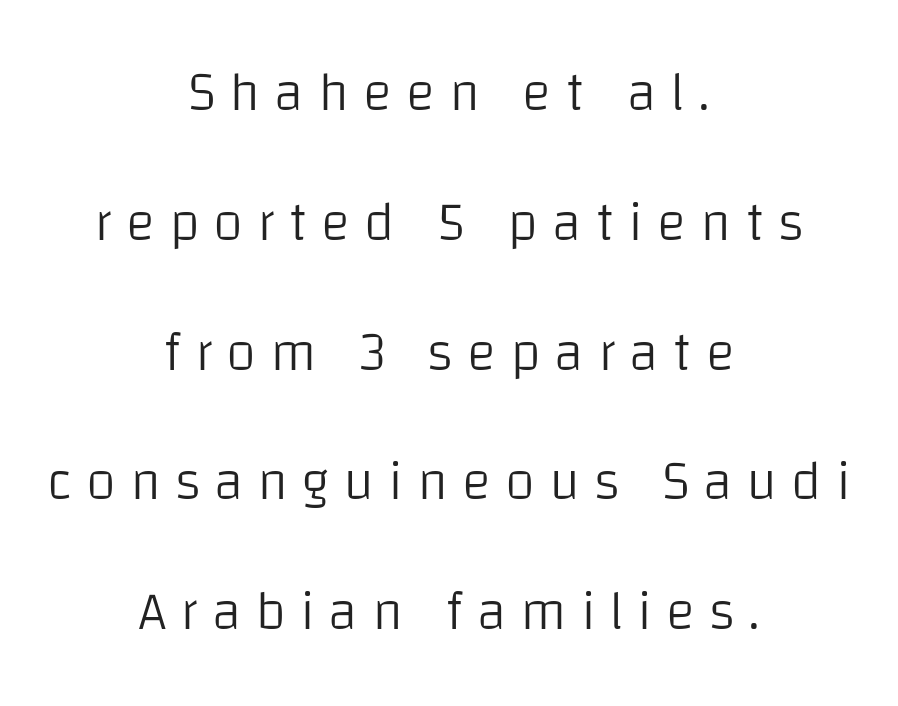
The image shows 55 px light sans-serif type, upright; set centered, loose line spacing (2.36x), unusually wide letter spacing (+0.25 em), not underlined; low stroke contrast and a large x-height.
